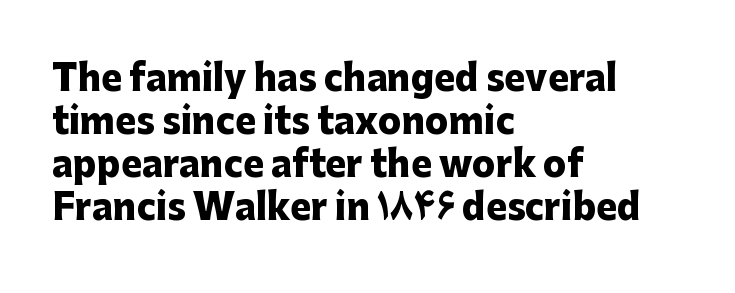
The image shows 35 px heavy sans-serif type, upright; set left-aligned, line spacing 1.23x, normal letter spacing, not underlined; low stroke contrast and a medium x-height.
